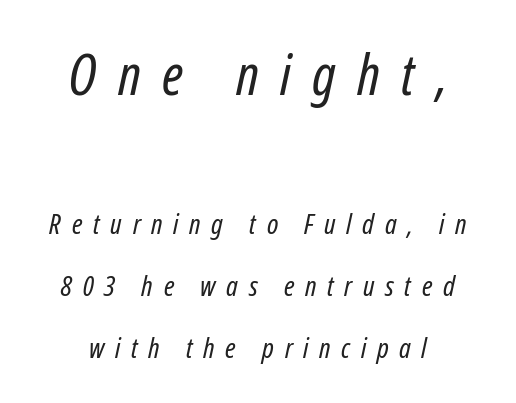
{"italic": "yes", "lean": "right", "slant_degrees": 12, "bold": "no", "weight": "regular", "width": "condensed", "stroke_contrast": "low", "x_height": "medium", "monospaced": "no", "underline": "no", "align": "center", "line_spacing": "loose", "line_spacing_ratio": 2.22, "letter_spacing": "wide", "letter_spacing_em": 0.38, "larger_block": "first", "size_ratio": 2.0, "glyph_px": 56}
